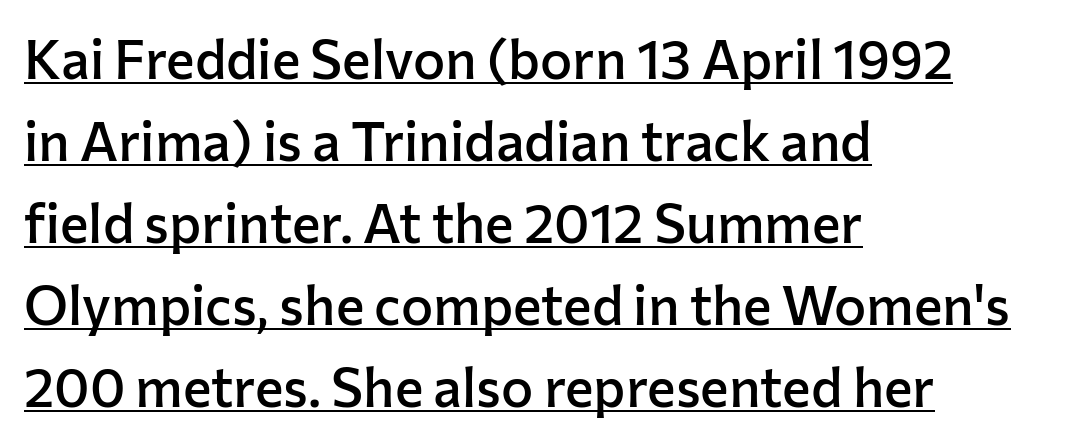
{"serif": "no", "italic": "no", "bold": "semi", "weight": "semibold", "width": "normal", "stroke_contrast": "low", "x_height": "medium", "monospaced": "no", "underline": "yes", "align": "left", "line_spacing": "normal", "line_spacing_ratio": 1.52, "letter_spacing": "normal", "letter_spacing_em": 0.0, "glyph_px": 54}
